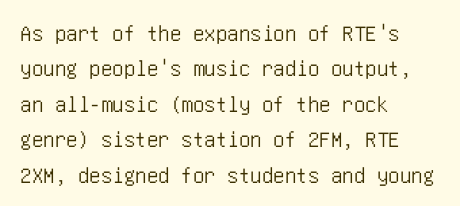
Nope, not italic — everything's standing straight. Words appear dense and cohesive because spacing is normal. The baseline area is clear. These lines sit exactly where default settings would place them. The compositor pushed each line to the left boundary.
